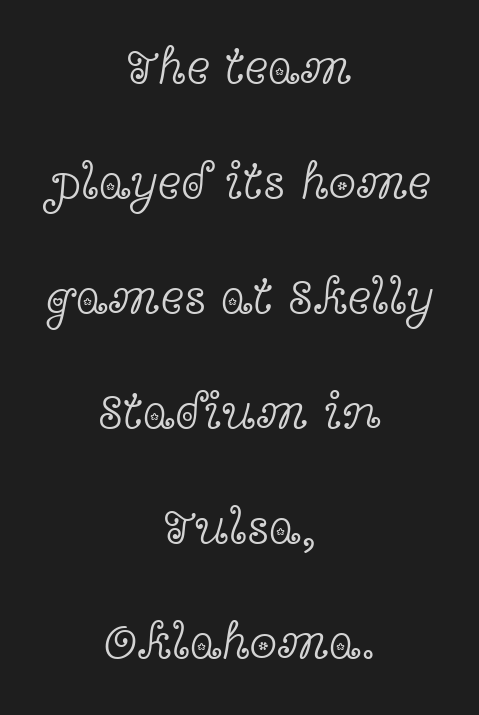
Q: Is the text bold? A: No.
Q: Is the text italic (slanted)? A: No, it is upright.
Q: Is the typeface a serif or a sans-serif typeface? A: Serif.
Q: Is the text underlined? A: No.
Q: How is the paragraph aligned? A: Centered.
Q: Is the spacing between letters normal or unusually wide? A: Normal.
Q: Is the spacing between lines tight, normal or loose? A: Loose.
Q: Width (condensed, normal, or wide)? A: Wide.
Q: x-height? A: Medium.
Q: Monospaced? A: No.
